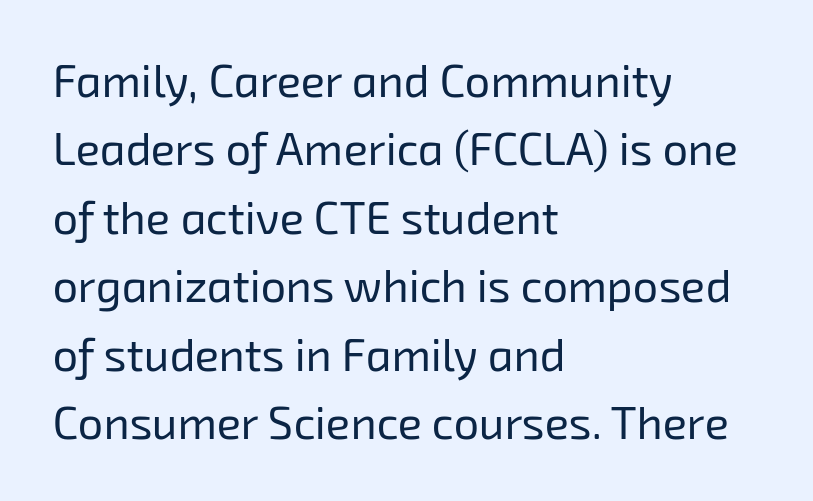
The rendering anchors every line to the left-hand side. Bare-footed words on every line. Letterform terminals end flat and unadorned throughout the passage. Stem width sits at or under what a default text font uses. Nobody touched the tracking dial on this one.
